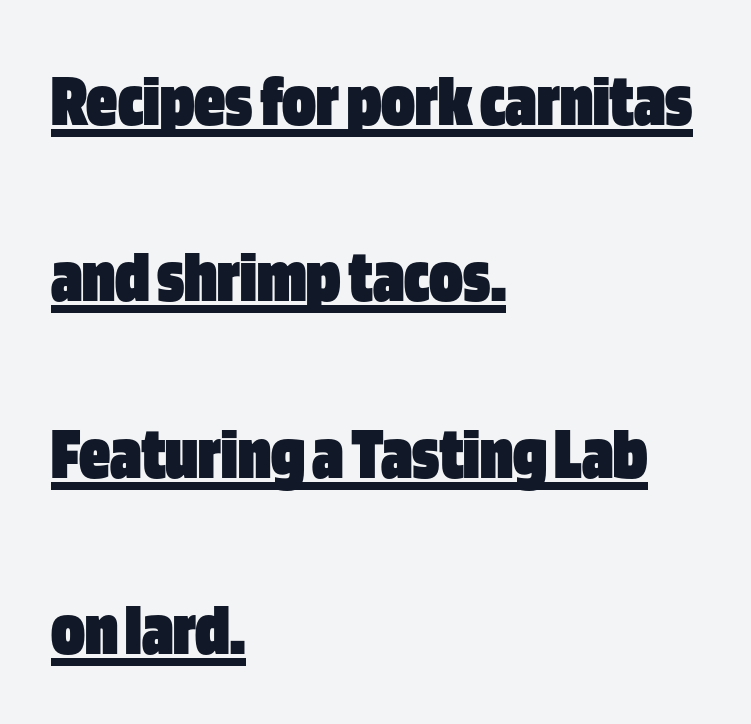
{"serif": "no", "italic": "no", "bold": "yes", "weight": "heavy", "width": "condensed", "stroke_contrast": "low", "x_height": "large", "monospaced": "no", "underline": "yes", "align": "left", "line_spacing": "loose", "line_spacing_ratio": 2.29, "letter_spacing": "normal", "letter_spacing_em": 0.0, "glyph_px": 77}
